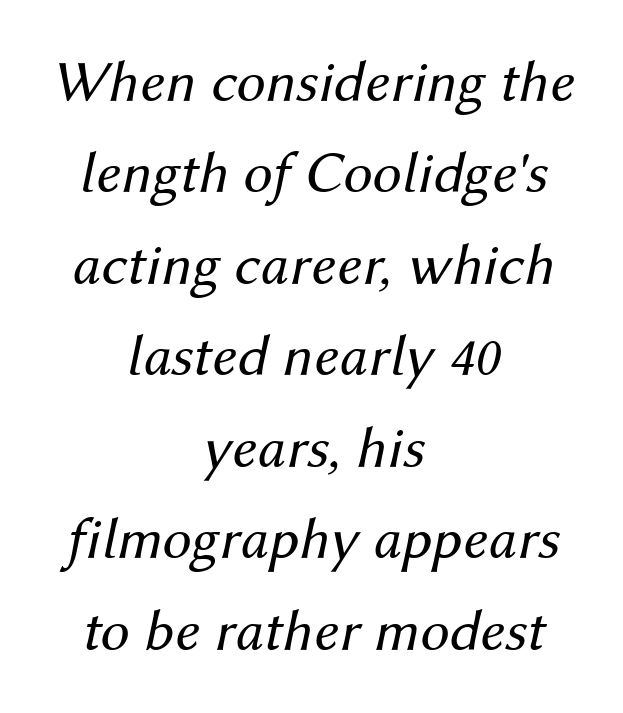
The image shows 59 px regular-weight type, italic (leaning right); set centered, normal line spacing (1.55x), normal letter spacing, not underlined; medium stroke contrast and a medium x-height.
